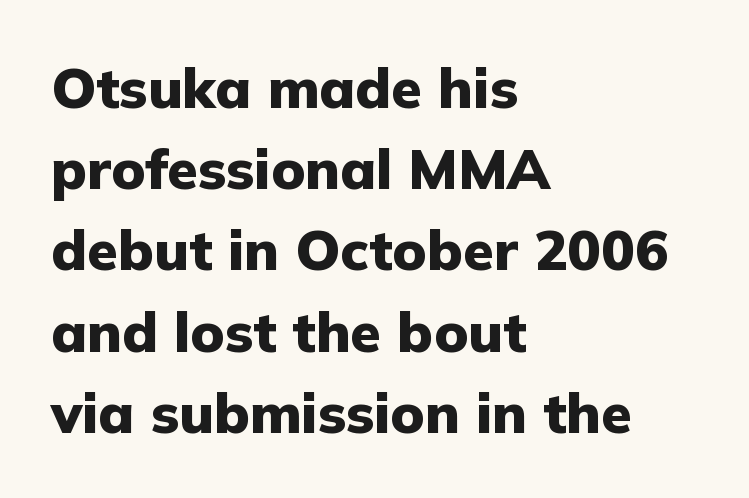
The image shows 56 px heavy sans-serif type, upright; set left-aligned, normal line spacing (1.45x), normal letter spacing, not underlined; low stroke contrast and a medium x-height.
